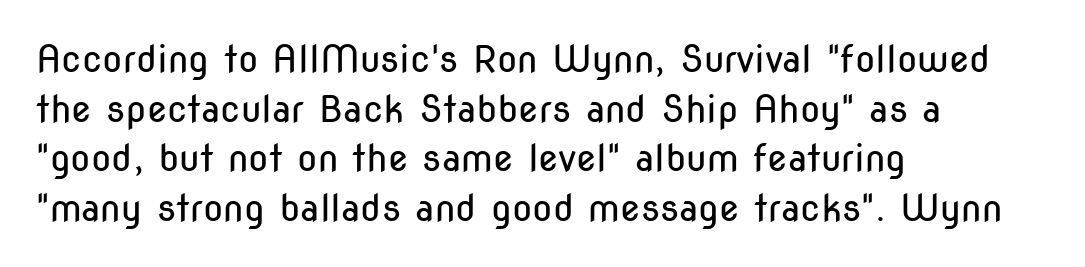
Notice how descenders clear the ascenders below comfortably — that's standard leading. Caption: multi-line text, flush left, ragged right. Tracking value appears to be zero — textbook default spacing. The string is rendered with underlining switched off.
